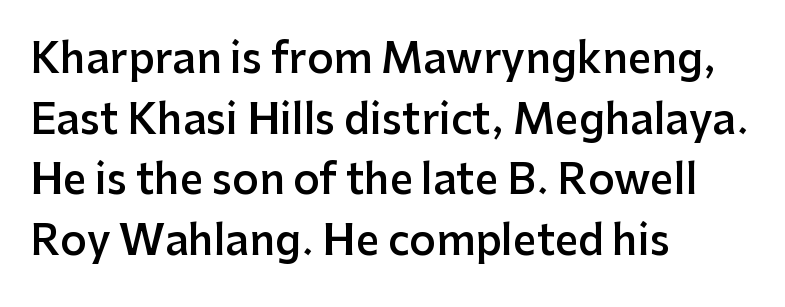
You could call the tracking neutral — neither tight nor loose. Semibold letterforms, between regular and bold. Unmarked baselines from the first word to the last. In terms of letterform style, serifs are entirely absent.
